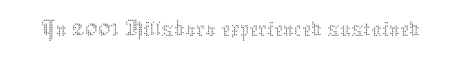
Weight: regular or lighter. Note the varied advance widths — an 'i' is clearly narrower than an 'm'. Words appear dense and cohesive because spacing is normal. This is the regular roman posture of the typeface. Beneath every word, the page is bare.
